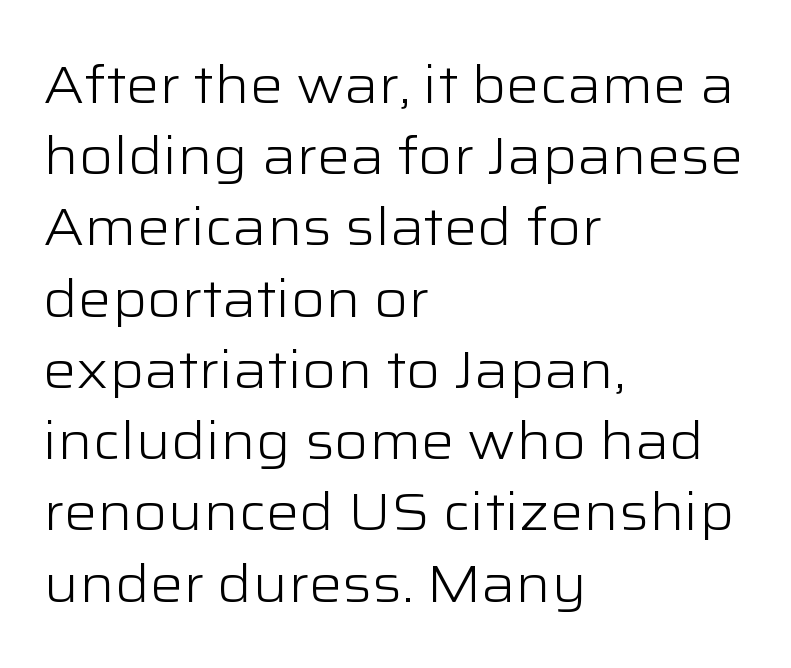
In terms of leading, this rendering sits right in the middle. The passage is arranged the way most books set body copy — flush left. Note the varied advance widths — an 'i' is clearly narrower than an 'm'. The strokes carry an ordinary text weight at most.
